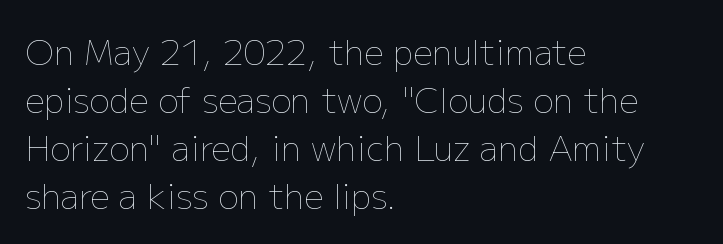
Short and long lines alike share a common starting point at left. Reading down the column, the eye jumps a familiar distance to each next line. Every character sits straight up, as roman type does. Proportional: the letters do not fall into vertical columns. Students, note that the glyphs here touch the page at normal intervals. This rendering features lettering with no underline.
